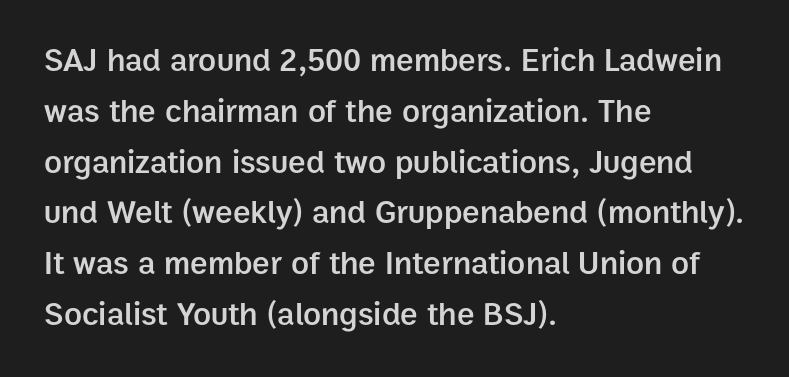
Varying glyph widths throughout — classic text-font behaviour. These lines sit exactly where default settings would place them. You can tell it's not italic because the verticals are truly vertical. The face used here is rendered with its standard letterfit. Each glyph is drawn with semibold strokes, heavier than normal yet not fully bold.
